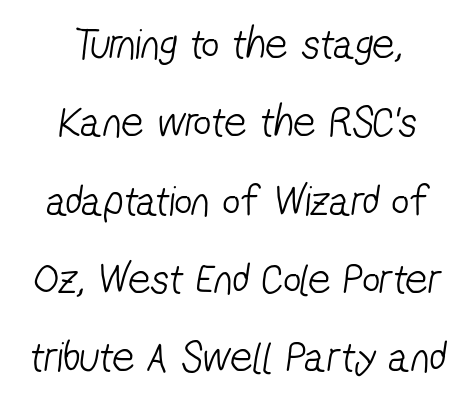
{"serif": "no", "bold": "no", "weight": "light", "width": "condensed", "stroke_contrast": "low", "x_height": "medium", "monospaced": "no", "underline": "no", "align": "center", "line_spacing_ratio": 1.78, "letter_spacing": "normal", "letter_spacing_em": 0.0, "glyph_px": 44}
